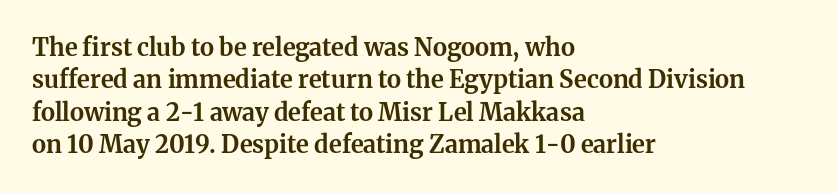
{"italic": "no", "bold": "yes", "underline": "no", "align": "left", "line_spacing": "normal", "line_spacing_ratio": 1.35, "letter_spacing": "normal", "letter_spacing_em": 0.0, "glyph_px": 24}
